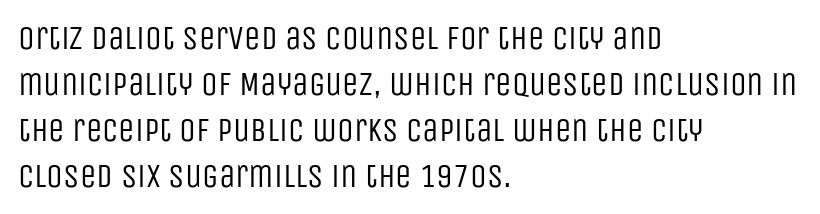
Q: Is the text bold? A: No.
Q: Is the text italic (slanted)? A: No, it is upright.
Q: Is the typeface a serif or a sans-serif typeface? A: Sans-serif.
Q: Is the text underlined? A: No.
Q: How is the paragraph aligned? A: Left-aligned.
Q: Is the spacing between letters normal or unusually wide? A: Normal.
Q: Is the spacing between lines tight, normal or loose? A: Normal.
Q: Width (condensed, normal, or wide)? A: Condensed.
Q: Stroke contrast? A: Low.
Q: x-height? A: Large.
Q: Monospaced? A: No.
